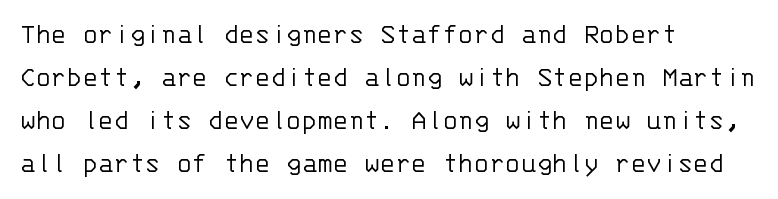
Q: Is the text bold? A: No.
Q: Is the text italic (slanted)? A: No, it is upright.
Q: Is the typeface a serif or a sans-serif typeface? A: Sans-serif.
Q: Is the text underlined? A: No.
Q: How is the paragraph aligned? A: Left-aligned.
Q: Is the spacing between letters normal or unusually wide? A: Normal.
Q: Is the spacing between lines tight, normal or loose? A: Normal.
Q: Width (condensed, normal, or wide)? A: Normal.
Q: Stroke contrast? A: Low.
Q: x-height? A: Large.
Q: Monospaced? A: Yes.
